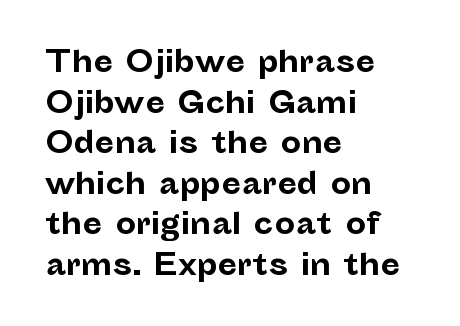
Q: Is the text bold? A: Yes.
Q: Is the text italic (slanted)? A: No, it is upright.
Q: Is the typeface a serif or a sans-serif typeface? A: Sans-serif.
Q: Is the text underlined? A: No.
Q: How is the paragraph aligned? A: Left-aligned.
Q: Is the spacing between letters normal or unusually wide? A: Normal.
Q: Is the spacing between lines tight, normal or loose? A: Normal.
Q: Width (condensed, normal, or wide)? A: Normal.
Q: Stroke contrast? A: Low.
Q: x-height? A: Medium.
Q: Monospaced? A: No.
